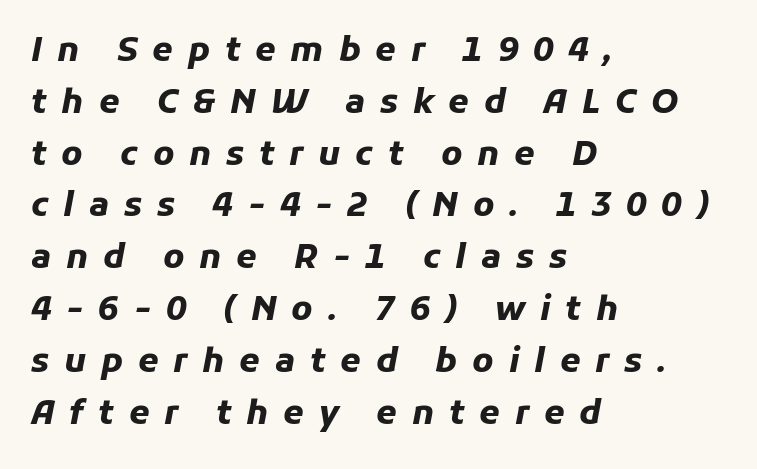
{"italic": "yes", "lean": "right", "slant_degrees": 11, "bold": "yes", "weight": "heavy", "width": "normal", "stroke_contrast": "low", "x_height": "medium", "monospaced": "no", "underline": "no", "align": "left", "line_spacing": "normal", "line_spacing_ratio": 1.57, "letter_spacing": "wide", "letter_spacing_em": 0.45, "glyph_px": 33}
